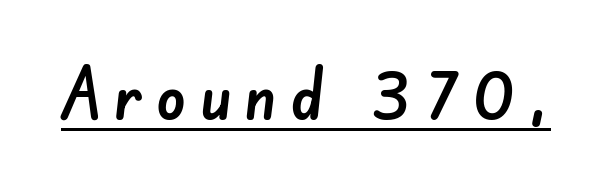
{"serif": "no", "width": "normal", "stroke_contrast": "low", "x_height": "small", "monospaced": "no", "underline": "yes", "glyph_px": 73}
